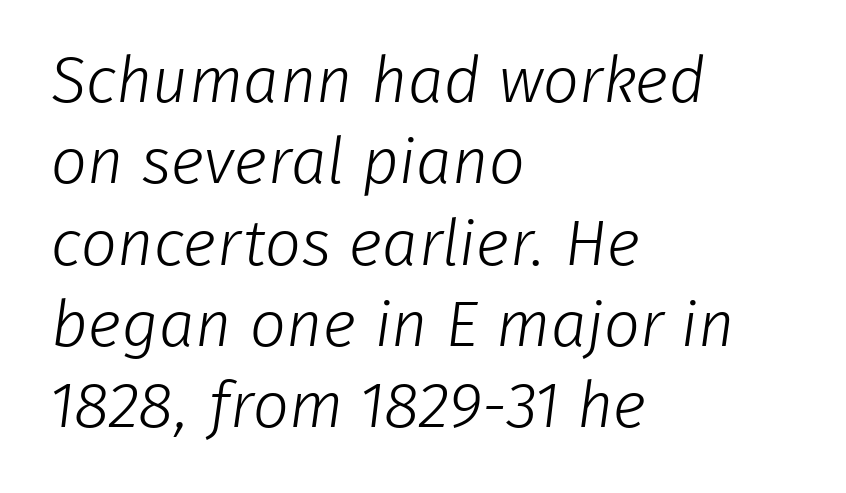
{"serif": "no", "bold": "no", "weight": "light", "width": "normal", "stroke_contrast": "low", "x_height": "medium", "monospaced": "no", "underline": "no", "align": "left", "line_spacing": "normal", "line_spacing_ratio": 1.27, "letter_spacing": "normal", "letter_spacing_em": 0.0, "glyph_px": 64}
